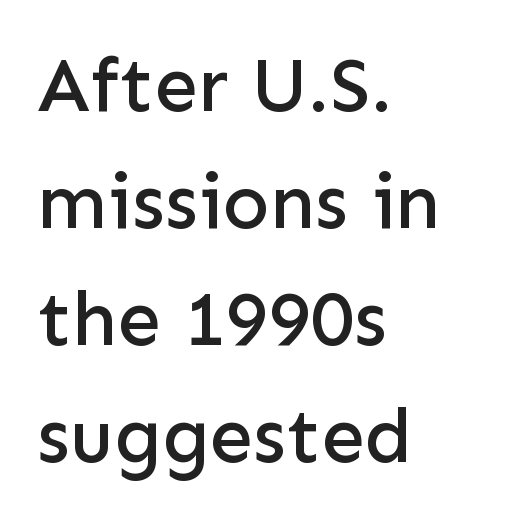
Q: Is the text italic (slanted)? A: No, it is upright.
Q: Is the typeface a serif or a sans-serif typeface? A: Sans-serif.
Q: Is the text underlined? A: No.
Q: How is the paragraph aligned? A: Left-aligned.
Q: Is the spacing between letters normal or unusually wide? A: Normal.
Q: Is the spacing between lines tight, normal or loose? A: Normal.
Q: Width (condensed, normal, or wide)? A: Normal.
Q: Stroke contrast? A: Low.
Q: x-height? A: Medium.
Q: Monospaced? A: No.
